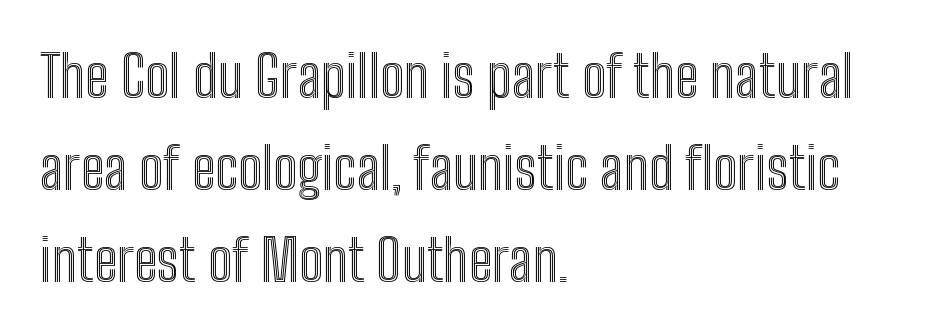
The image shows 58 px condensed type, upright; set left-aligned, normal line spacing (1.59x), normal letter spacing, not underlined; a medium x-height.
